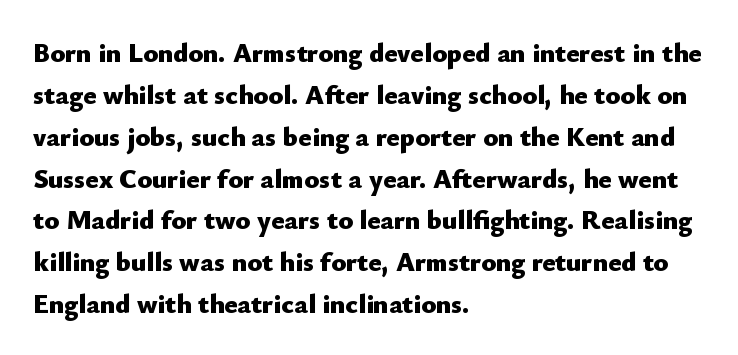
{"italic": "no", "bold": "yes", "underline": "no", "align": "left", "line_spacing": "normal", "line_spacing_ratio": 1.55, "letter_spacing": "normal", "letter_spacing_em": 0.0, "glyph_px": 27}
